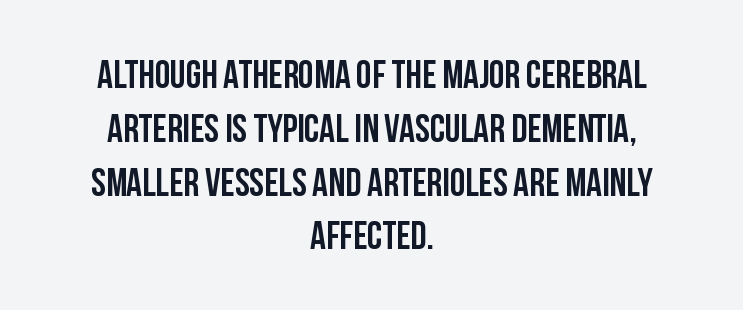
{"serif": "no", "italic": "no", "bold": "yes", "weight": "semibold", "width": "condensed", "stroke_contrast": "low", "x_height": "large", "monospaced": "no", "underline": "no", "align": "center", "line_spacing": "normal", "line_spacing_ratio": 1.38, "letter_spacing": "normal", "letter_spacing_em": 0.0, "glyph_px": 39}
